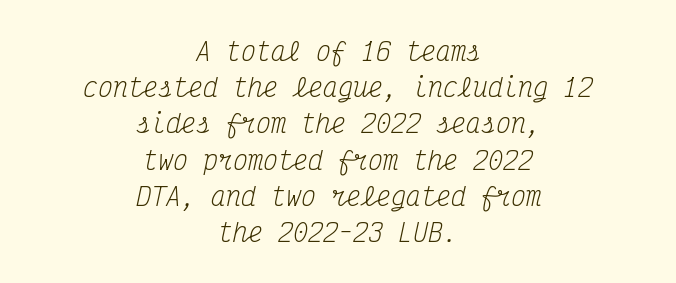
Q: Is the text bold? A: No.
Q: Is the text italic (slanted)? A: Yes, it leans right by about 12 degrees.
Q: Is the text underlined? A: No.
Q: How is the paragraph aligned? A: Centered.
Q: Is the spacing between letters normal or unusually wide? A: Normal.
Q: Is the spacing between lines tight, normal or loose? A: Normal.
